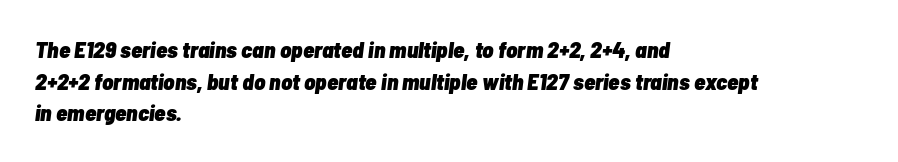
Q: Is the text bold? A: Yes.
Q: Is the text italic (slanted)? A: Yes, it leans right by about 7 degrees.
Q: Is the text underlined? A: No.
Q: How is the paragraph aligned? A: Left-aligned.
Q: Is the spacing between letters normal or unusually wide? A: Normal.
Q: Is the spacing between lines tight, normal or loose? A: Normal.
